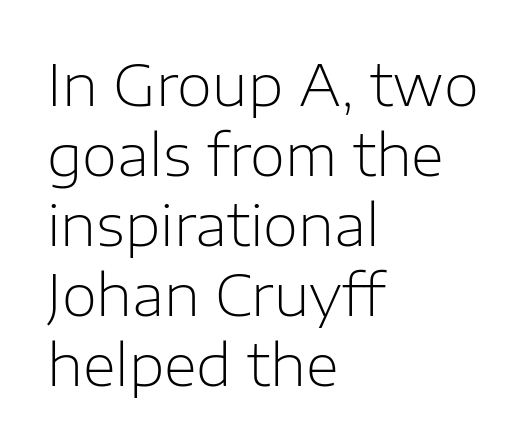
{"serif": "no", "italic": "no", "bold": "no", "weight": "light", "width": "normal", "stroke_contrast": "low", "x_height": "medium", "monospaced": "no", "underline": "no", "align": "left", "line_spacing_ratio": 1.23, "letter_spacing": "normal", "letter_spacing_em": 0.0, "glyph_px": 57}
